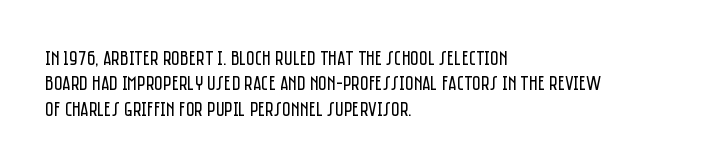
The image shows 21 px text type, upright; set left-aligned, line spacing 1.21x, normal letter spacing, not underlined.
